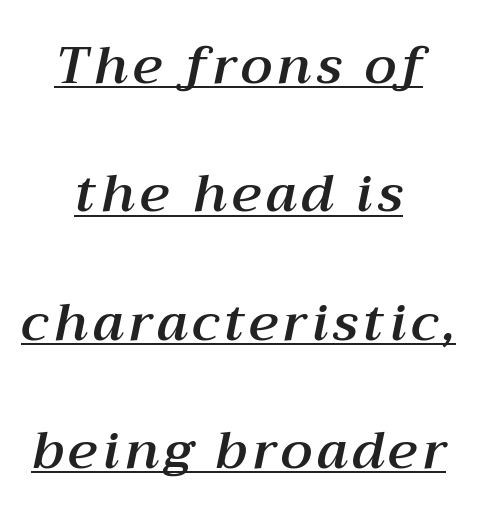
Q: Is the text italic (slanted)? A: Yes, it leans right by about 12 degrees.
Q: Is the text underlined? A: Yes.
Q: How is the paragraph aligned? A: Centered.
Q: Is the spacing between lines tight, normal or loose? A: Loose.
Q: Width (condensed, normal, or wide)? A: Normal.
Q: Stroke contrast? A: Medium.
Q: x-height? A: Medium.
Q: Monospaced? A: No.
